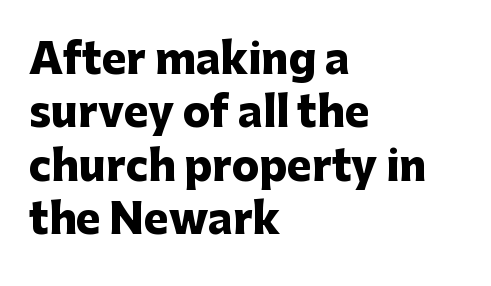
The image shows 41 px heavy sans-serif type, upright; set left-aligned, normal line spacing (1.3x), normal letter spacing, not underlined; low stroke contrast and a medium x-height.
